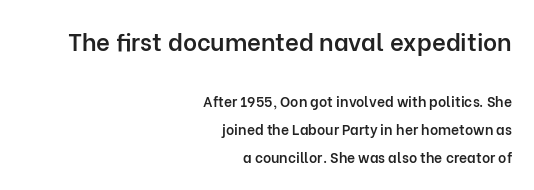
{"italic": "no", "bold": "semi", "underline": "no", "align": "right", "line_spacing": "loose", "line_spacing_ratio": 2.02, "letter_spacing": "normal", "letter_spacing_em": 0.0, "larger_block": "first", "size_ratio": 1.71, "glyph_px": 24}
